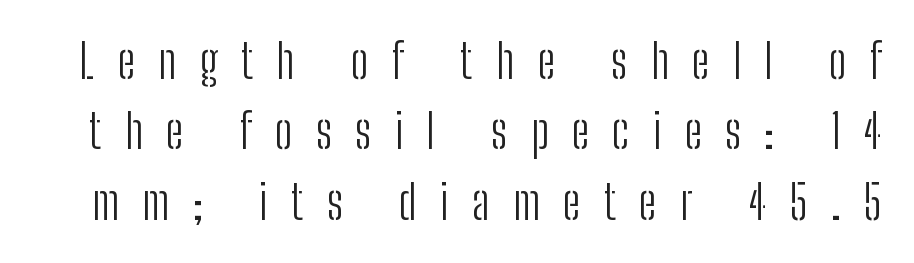
Q: Is the text bold? A: No.
Q: Is the text italic (slanted)? A: No, it is upright.
Q: Is the typeface a serif or a sans-serif typeface? A: Sans-serif.
Q: Is the text underlined? A: No.
Q: Is the spacing between letters normal or unusually wide? A: Unusually wide.
Q: Is the spacing between lines tight, normal or loose? A: Normal.
Q: Width (condensed, normal, or wide)? A: Condensed.
Q: Stroke contrast? A: Low.
Q: x-height? A: Medium.
Q: Monospaced? A: No.
